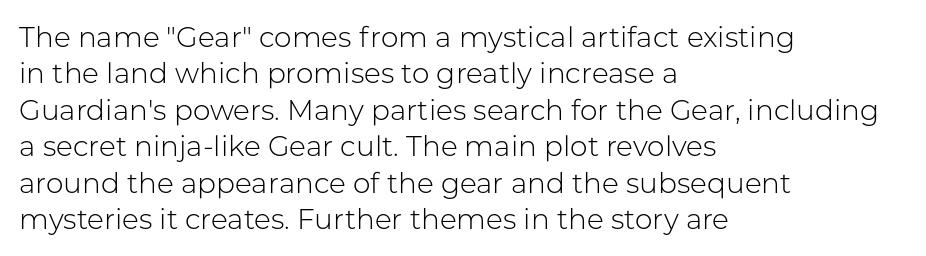
The letters stand upright; this is a roman face. A classic flush-left, rag-right setting is used for this passage. This sample has the flowing, uneven cadence of proportional lettering. Just letters on the line, the space beneath them empty. Does the type have serifs? No, each stem ends abruptly.
